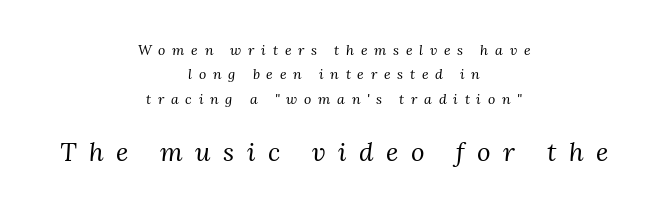
The image shows 26 px text type, italic (leaning right); set centered, line spacing 1.74x, unusually wide letter spacing (+0.48 em), not underlined; the second (bottom) block is 1.86x larger.
